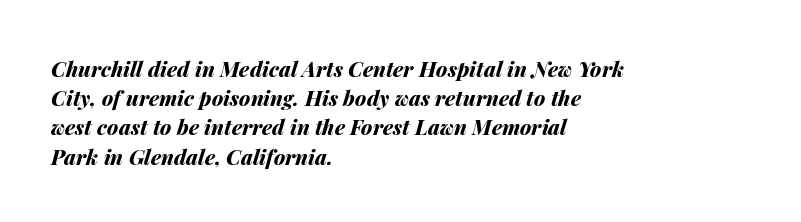
The image shows 21 px bold type, italic (leaning right); set left-aligned, normal line spacing (1.39x), normal letter spacing, not underlined.
